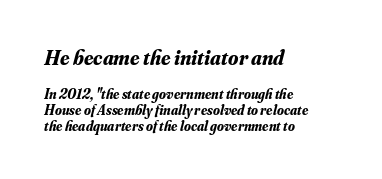
Typographic density is high because the face is bold. Typeset ragged right — the left edge is the straight one. Is the lower block the larger one? No — the upper block carries the bigger type. Honestly, the rows look squashed on top of each other. A bare baseline throughout the passage.
